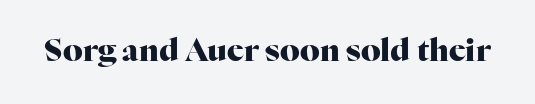
Q: Is the text bold? A: Yes.
Q: Is the text italic (slanted)? A: No, it is upright.
Q: Is the typeface a serif or a sans-serif typeface? A: Serif.
Q: Is the text underlined? A: No.
Q: Is the spacing between letters normal or unusually wide? A: Normal.
Q: Width (condensed, normal, or wide)? A: Normal.
Q: Stroke contrast? A: High.
Q: x-height? A: Medium.
Q: Monospaced? A: No.
